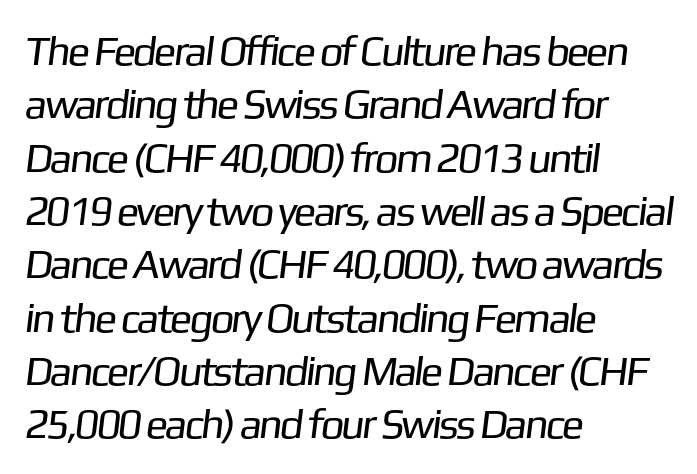
Is this a heavy cut? Hardly; it is regular or lighter. Is this a fixed-width face? No — the glyphs have proportional, varying widths. What kind of face is this? One without serifs — a sans. If you drew a ruler down the left edge, every line would touch it. Here the glyphs are tracked normally, forming tight word shapes. The specimen omits any rule beneath the text block's lines.
